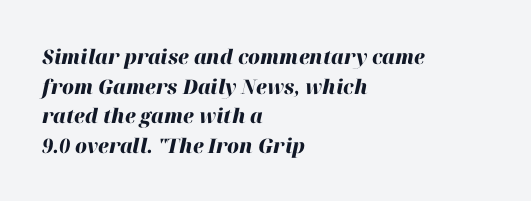
{"italic": "yes", "lean": "right", "slant_degrees": 12, "bold": "yes", "underline": "no", "align": "left", "line_spacing": "normal", "line_spacing_ratio": 1.48, "letter_spacing": "normal", "letter_spacing_em": 0.0, "glyph_px": 20}
